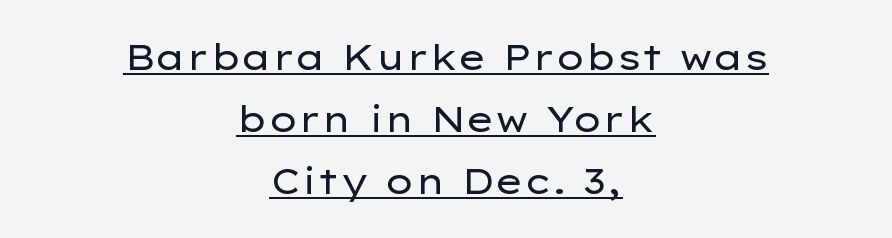
{"serif": "no", "italic": "no", "bold": "no", "weight": "regular", "width": "wide", "stroke_contrast": "low", "x_height": "medium", "monospaced": "no", "underline": "yes", "align": "center", "line_spacing_ratio": 1.77, "letter_spacing": "normal", "letter_spacing_em": 0.0, "glyph_px": 35}
